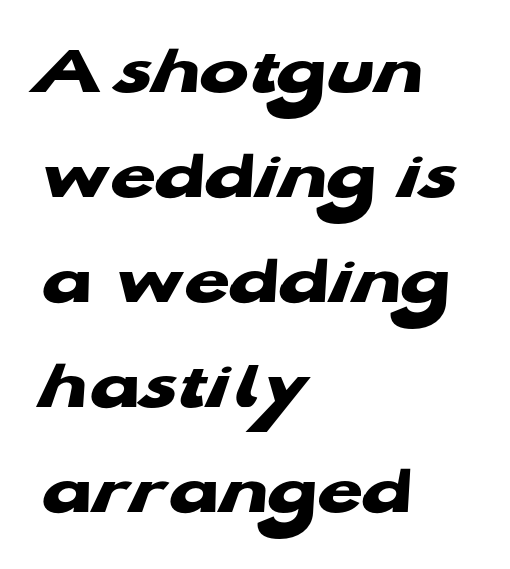
Q: Is the text bold? A: Yes.
Q: Is the typeface a serif or a sans-serif typeface? A: Sans-serif.
Q: Is the text underlined? A: No.
Q: How is the paragraph aligned? A: Left-aligned.
Q: Is the spacing between letters normal or unusually wide? A: Normal.
Q: Is the spacing between lines tight, normal or loose? A: Normal.
Q: Width (condensed, normal, or wide)? A: Wide.
Q: Stroke contrast? A: Low.
Q: x-height? A: Medium.
Q: Monospaced? A: No.
